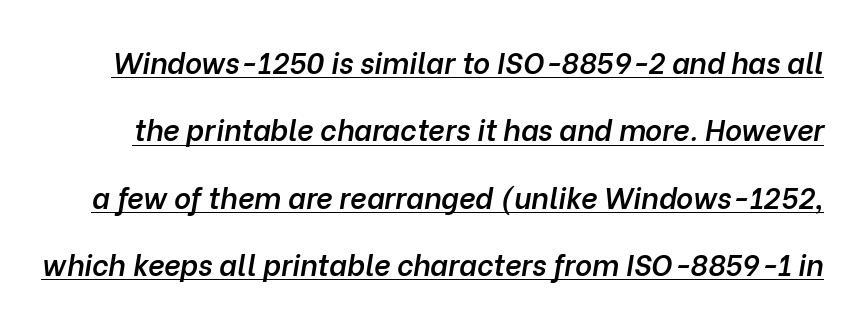
Q: Is the text bold? A: Semi-bold.
Q: Is the text italic (slanted)? A: Yes, it leans right by about 10 degrees.
Q: Is the text underlined? A: Yes.
Q: Is the spacing between letters normal or unusually wide? A: Normal.
Q: Is the spacing between lines tight, normal or loose? A: Loose.
Q: Width (condensed, normal, or wide)? A: Normal.
Q: Stroke contrast? A: Low.
Q: x-height? A: Medium.
Q: Monospaced? A: No.
